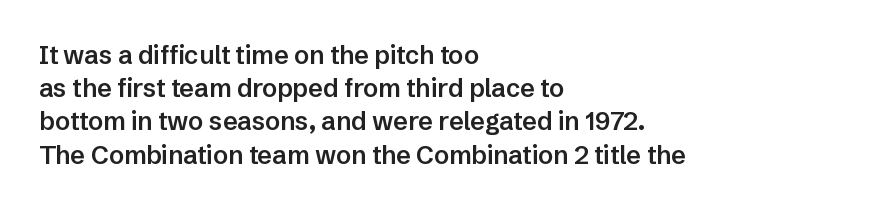
Which margin do the lines hug? The left one — the right edge is uneven. The space beneath each line is pristine and unruled. The line texture is even and compact thanks to regular tracking. Line spacing here is normal. The face used here is a semibold: visibly heavier than regular, lighter than bold.
